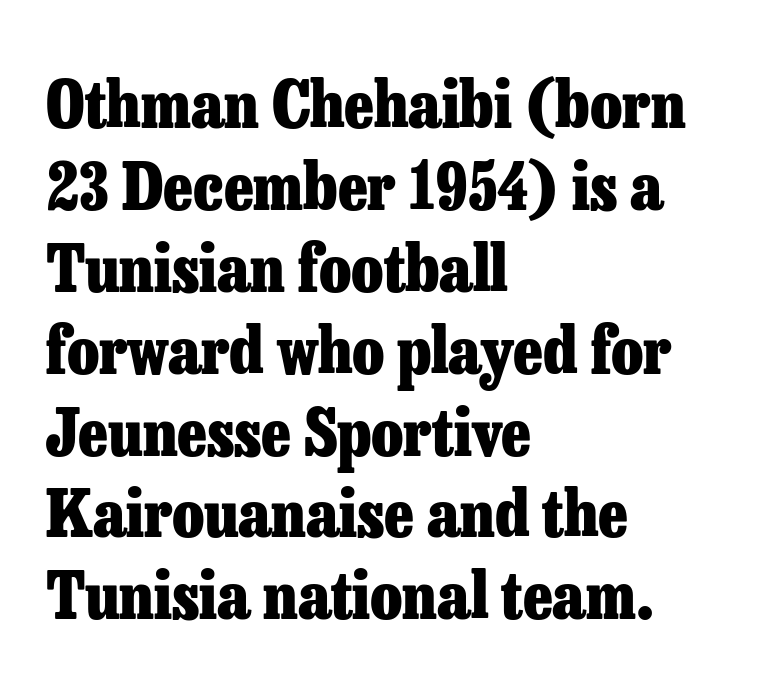
Q: Is the text bold? A: Yes.
Q: Is the text italic (slanted)? A: No, it is upright.
Q: Is the typeface a serif or a sans-serif typeface? A: Serif.
Q: Is the text underlined? A: No.
Q: How is the paragraph aligned? A: Left-aligned.
Q: Is the spacing between letters normal or unusually wide? A: Normal.
Q: Is the spacing between lines tight, normal or loose? A: Normal.
Q: Width (condensed, normal, or wide)? A: Normal.
Q: Stroke contrast? A: Low.
Q: x-height? A: Medium.
Q: Monospaced? A: No.
